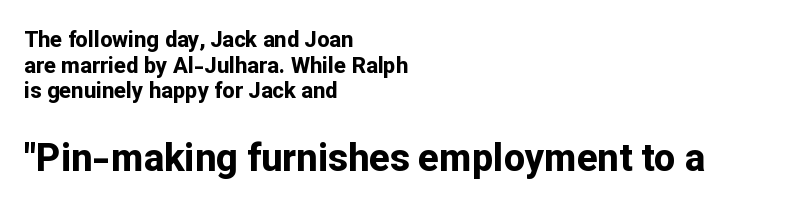
{"serif": "no", "italic": "no", "bold": "yes", "weight": "bold", "width": "normal", "stroke_contrast": "low", "x_height": "medium", "monospaced": "no", "underline": "no", "align": "left", "line_spacing_ratio": 1.17, "letter_spacing": "normal", "letter_spacing_em": 0.0, "larger_block": "second", "size_ratio": 1.73, "glyph_px": 38}
